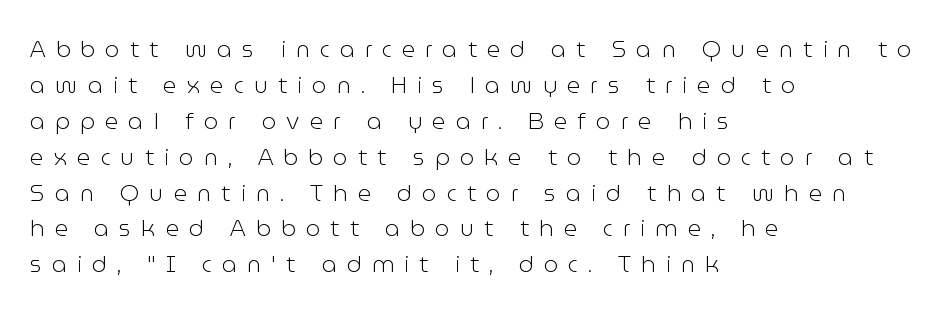
{"italic": "no", "bold": "no", "underline": "no", "align": "left", "line_spacing": "normal", "line_spacing_ratio": 1.56, "letter_spacing": "wide", "letter_spacing_em": 0.44, "glyph_px": 23}
